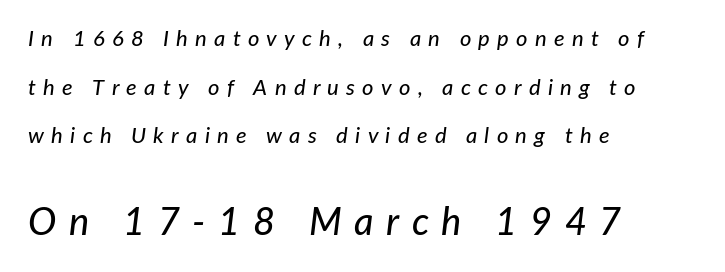
The passage shown has open, widely tracked lettering throughout. The passage shown is not underscored anywhere. The face used here is proportionally spaced, like ordinary book or web type. The following chunk of copy outweighs the initial chunk in type size.
